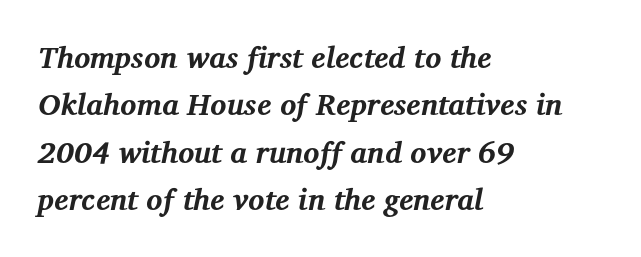
{"serif": "yes", "italic": "yes", "lean": "right", "slant_degrees": 12, "bold": "yes", "weight": "bold", "width": "normal", "stroke_contrast": "medium", "x_height": "medium", "monospaced": "no", "underline": "no", "align": "left", "line_spacing": "normal", "line_spacing_ratio": 1.58, "letter_spacing": "normal", "letter_spacing_em": 0.0, "glyph_px": 30}
